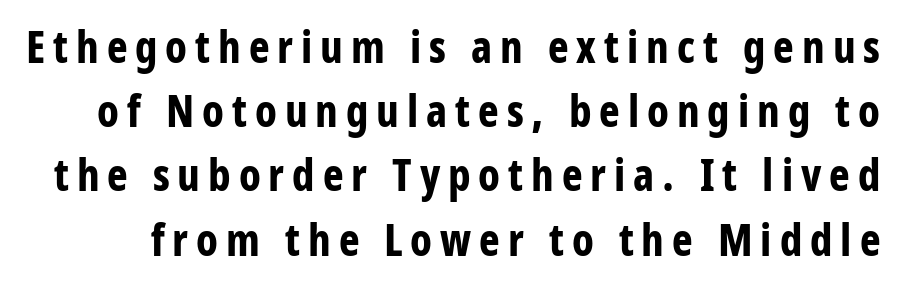
Q: Is the text bold? A: Yes.
Q: Is the text italic (slanted)? A: No, it is upright.
Q: Is the typeface a serif or a sans-serif typeface? A: Sans-serif.
Q: Is the text underlined? A: No.
Q: Is the spacing between lines tight, normal or loose? A: Normal.
Q: Width (condensed, normal, or wide)? A: Condensed.
Q: Stroke contrast? A: Low.
Q: x-height? A: Medium.
Q: Monospaced? A: No.
